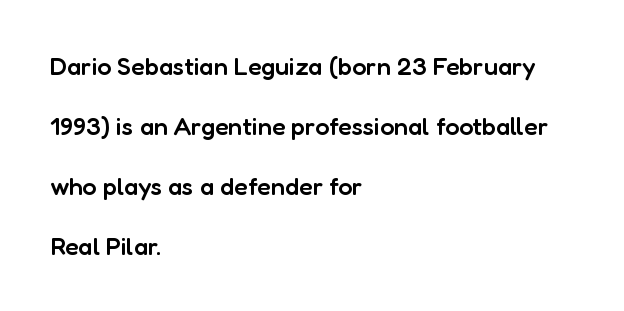
The image shows 25 px text type, upright; set left-aligned, loose line spacing (2.4x), normal letter spacing, not underlined.
